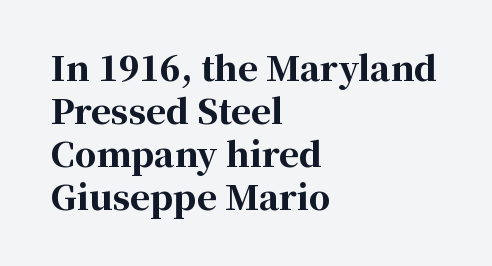
The image shows 34 px bold serif type, upright; set left-aligned, normal line spacing (1.26x), normal letter spacing, not underlined; high stroke contrast and a medium x-height.
